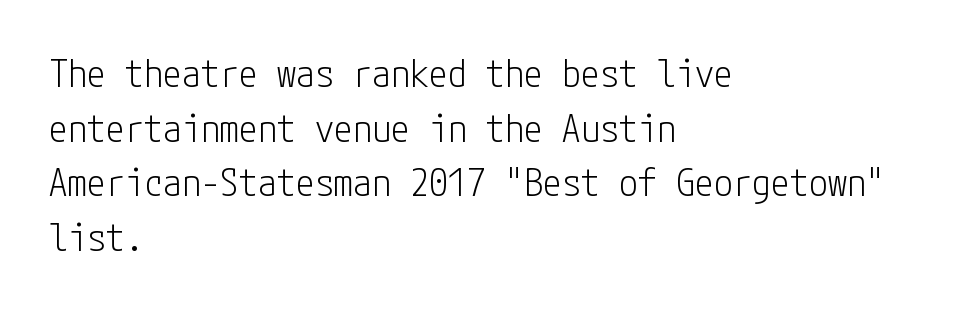
Grotesque or geometric, the face here clearly has no serifs. Look at the tracking — it's just the regular setting, nothing added. In terms of posture, this sample is upright. Heaviness? Minimal to ordinary, like unemphasized prose.
